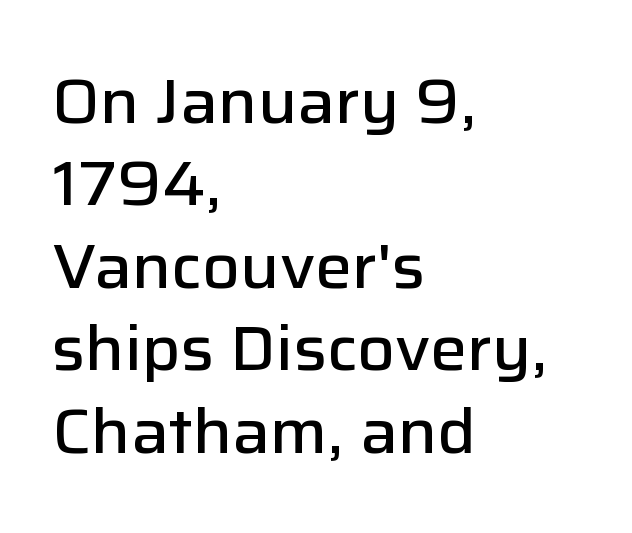
The image shows 62 px semibold sans-serif type, upright; set left-aligned, normal line spacing (1.33x), normal letter spacing, not underlined; low stroke contrast and a medium x-height.
